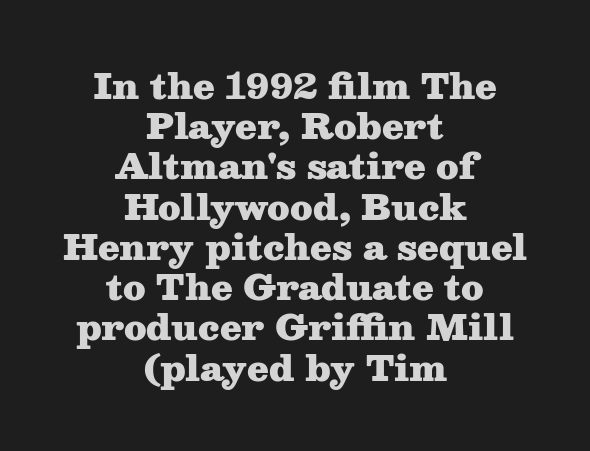
Where is the straight margin? There isn't one; the lines are centered. Notice how descenders almost collide with the ascenders below — that's tight leading. The axis of the letterforms is exactly vertical. Thick stems and heavy bowls — unmistakably bold. Tracking here is standard; glyphs follow each other at the usual distance. A typesetter would call this proportional, since set widths differ per character.
